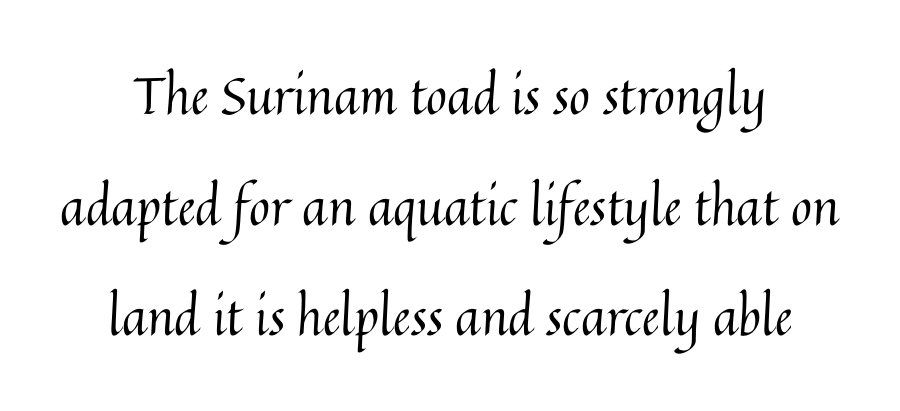
The image shows 51 px regular-weight type; set loose line spacing (2.17x), normal letter spacing, not underlined; medium stroke contrast and a medium x-height.
